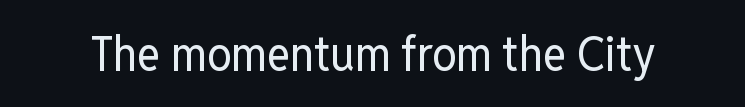
{"serif": "no", "italic": "no", "bold": "no", "weight": "regular", "width": "condensed", "stroke_contrast": "low", "x_height": "medium", "monospaced": "no", "underline": "no", "letter_spacing": "normal", "letter_spacing_em": 0.0, "glyph_px": 49}
